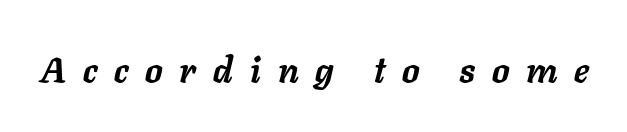
Think of a printed novel: that variable character pitch is what you see here. Its strokes are broad and dark, the hallmark of bold type. The foot of each line stays bare and open. The letters are slanted; this is an italic face. The letters are spread apart with noticeably loose tracking.
